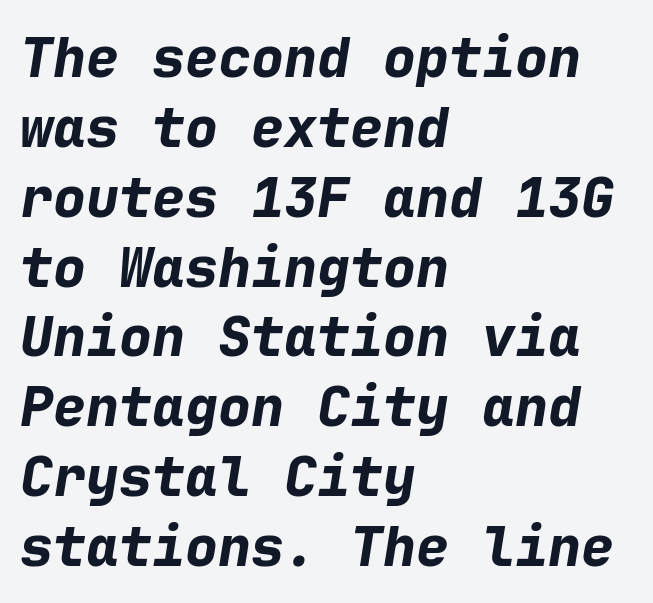
{"italic": "yes", "lean": "right", "slant_degrees": 9, "bold": "yes", "weight": "bold", "width": "normal", "stroke_contrast": "low", "x_height": "medium", "monospaced": "yes", "underline": "no", "align": "left", "line_spacing": "normal", "line_spacing_ratio": 1.27, "letter_spacing": "normal", "letter_spacing_em": 0.0, "glyph_px": 55}
